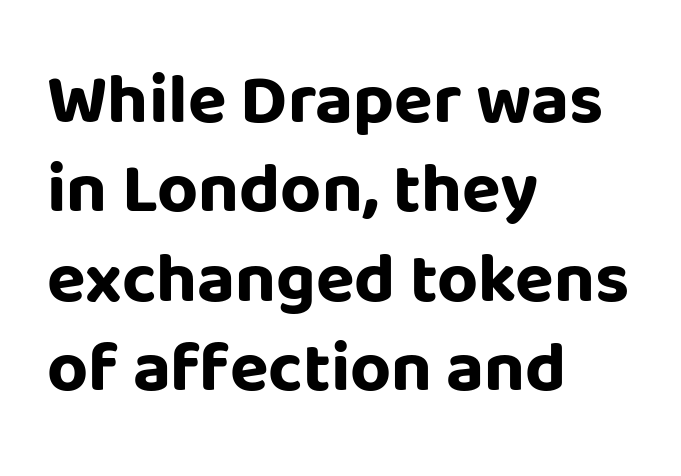
Q: Is the text bold? A: Yes.
Q: Is the text italic (slanted)? A: No, it is upright.
Q: Is the typeface a serif or a sans-serif typeface? A: Sans-serif.
Q: Is the text underlined? A: No.
Q: How is the paragraph aligned? A: Left-aligned.
Q: Is the spacing between letters normal or unusually wide? A: Normal.
Q: Is the spacing between lines tight, normal or loose? A: Normal.
Q: Width (condensed, normal, or wide)? A: Normal.
Q: Stroke contrast? A: Low.
Q: x-height? A: Large.
Q: Monospaced? A: No.
